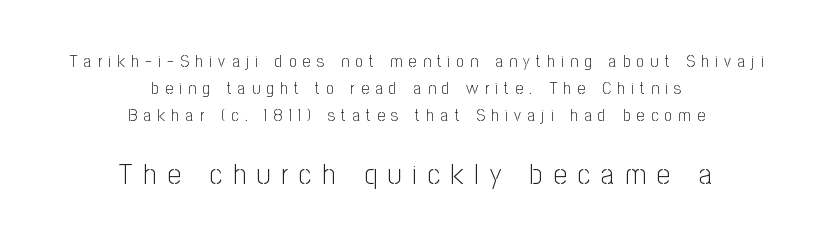
{"serif": "no", "italic": "no", "bold": "no", "weight": "light", "width": "condensed", "stroke_contrast": "low", "x_height": "medium", "monospaced": "no", "underline": "no", "align": "center", "line_spacing": "normal", "line_spacing_ratio": 1.6, "letter_spacing": "wide", "letter_spacing_em": 0.38, "larger_block": "second", "size_ratio": 1.71, "glyph_px": 29}
